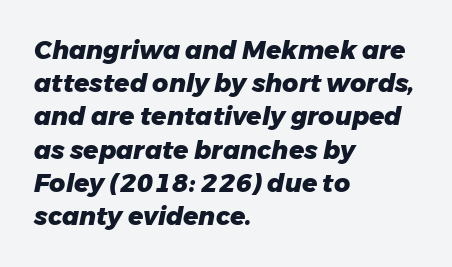
{"italic": "yes", "lean": "right", "slant_degrees": 11, "bold": "yes", "underline": "no", "align": "left", "line_spacing": "normal", "line_spacing_ratio": 1.33, "letter_spacing": "normal", "letter_spacing_em": 0.0, "glyph_px": 25}
